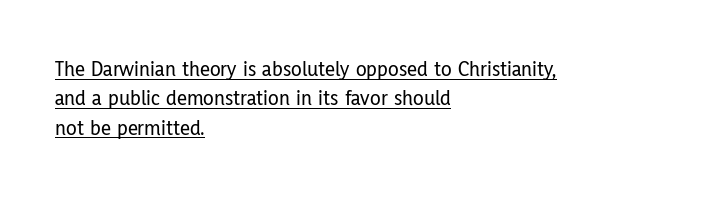
Q: Is the text italic (slanted)? A: No, it is upright.
Q: Is the text underlined? A: Yes.
Q: How is the paragraph aligned? A: Left-aligned.
Q: Is the spacing between letters normal or unusually wide? A: Normal.
Q: Is the spacing between lines tight, normal or loose? A: Normal.
